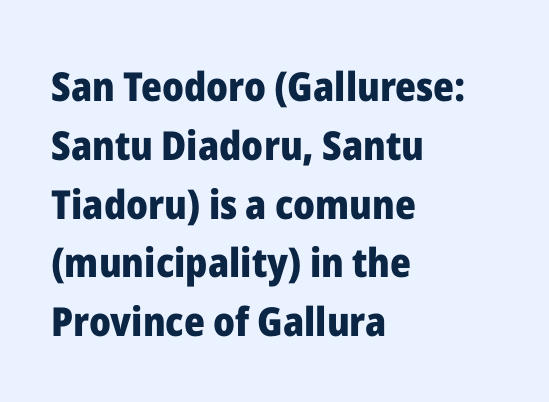
Q: Is the text bold? A: Yes.
Q: Is the text italic (slanted)? A: No, it is upright.
Q: Is the typeface a serif or a sans-serif typeface? A: Sans-serif.
Q: Is the text underlined? A: No.
Q: How is the paragraph aligned? A: Left-aligned.
Q: Is the spacing between letters normal or unusually wide? A: Normal.
Q: Is the spacing between lines tight, normal or loose? A: Normal.
Q: Width (condensed, normal, or wide)? A: Normal.
Q: Stroke contrast? A: Low.
Q: x-height? A: Medium.
Q: Monospaced? A: No.
